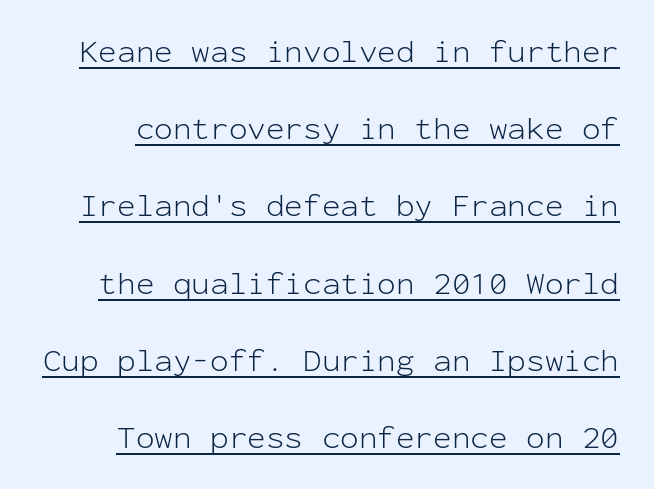
The image shows 31 px light sans-serif type, upright, monospaced; set loose line spacing (2.49x), normal letter spacing, underlined; low stroke contrast and a medium x-height.
